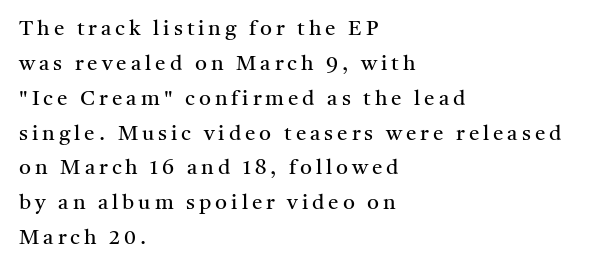
Q: Is the text bold? A: No.
Q: Is the text italic (slanted)? A: No, it is upright.
Q: Is the text underlined? A: No.
Q: How is the paragraph aligned? A: Left-aligned.
Q: Is the spacing between lines tight, normal or loose? A: Normal.
